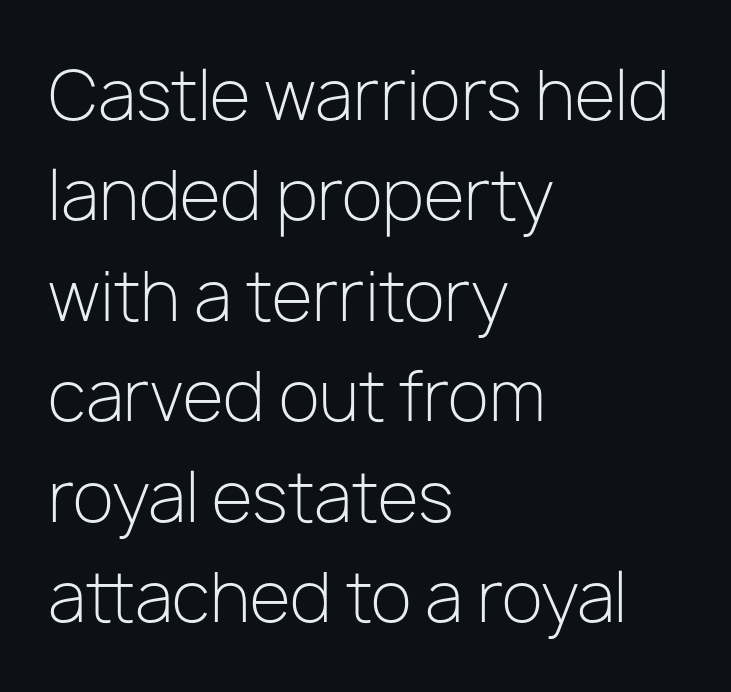
The image shows 67 px light sans-serif type, upright; set left-aligned, normal line spacing (1.5x), normal letter spacing, not underlined; low stroke contrast and a medium x-height.
